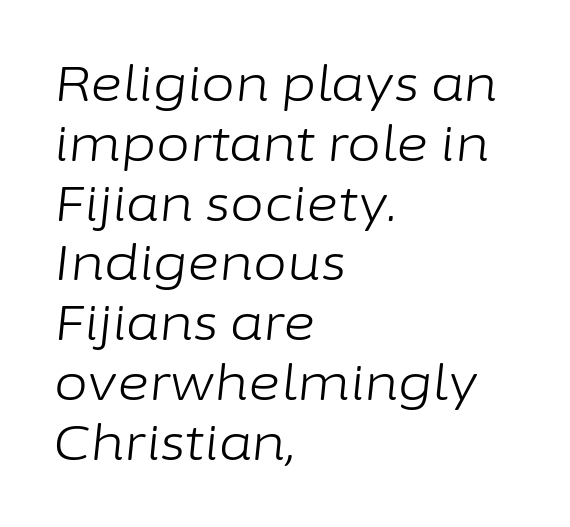
{"italic": "yes", "lean": "right", "slant_degrees": 6, "bold": "no", "weight": "light", "width": "normal", "stroke_contrast": "low", "x_height": "medium", "monospaced": "no", "underline": "no", "align": "left", "line_spacing_ratio": 1.22, "letter_spacing": "normal", "letter_spacing_em": 0.0, "glyph_px": 49}
